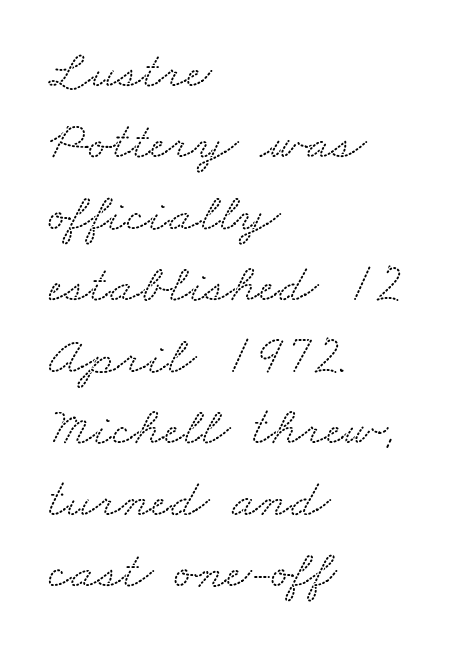
Q: Is the typeface a serif or a sans-serif typeface? A: Serif.
Q: Is the text underlined? A: No.
Q: How is the paragraph aligned? A: Left-aligned.
Q: Is the spacing between letters normal or unusually wide? A: Normal.
Q: Is the spacing between lines tight, normal or loose? A: Normal.
Q: Width (condensed, normal, or wide)? A: Wide.
Q: Stroke contrast? A: Low.
Q: x-height? A: Small.
Q: Monospaced? A: No.
